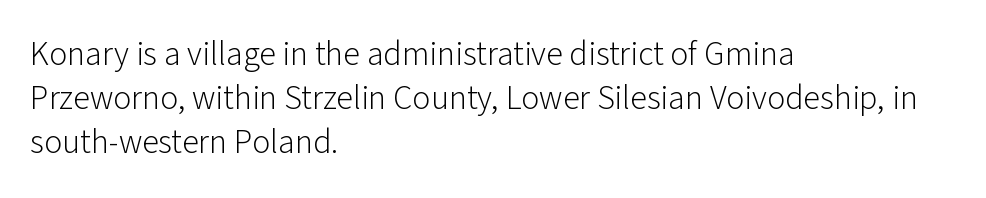
Q: Is the text bold? A: No.
Q: Is the text italic (slanted)? A: No, it is upright.
Q: Is the typeface a serif or a sans-serif typeface? A: Sans-serif.
Q: Is the text underlined? A: No.
Q: How is the paragraph aligned? A: Left-aligned.
Q: Is the spacing between letters normal or unusually wide? A: Normal.
Q: Is the spacing between lines tight, normal or loose? A: Normal.
Q: Width (condensed, normal, or wide)? A: Normal.
Q: Stroke contrast? A: Low.
Q: x-height? A: Medium.
Q: Monospaced? A: No.
